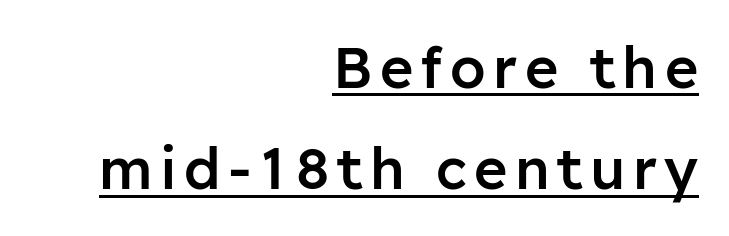
Each glyph is drawn with semibold strokes, heavier than normal yet not fully bold. In terms of letterform style, serifs are entirely absent. Like a heading marked for emphasis, these lines bear an underscore. When letters stand straight like this, we call the style roman or upright. The letters advance in unequal steps, a hallmark of proportional type. If you drew a ruler down the right edge, every line would touch it.
